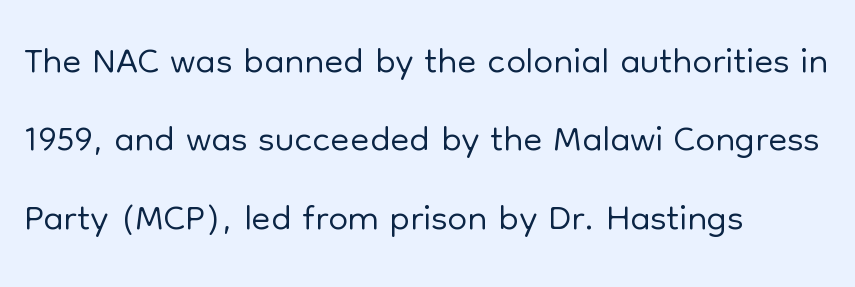
The image shows 56 px light sans-serif type, upright; set left-aligned, normal line spacing (1.4x), normal letter spacing, not underlined; low stroke contrast and a medium x-height.
